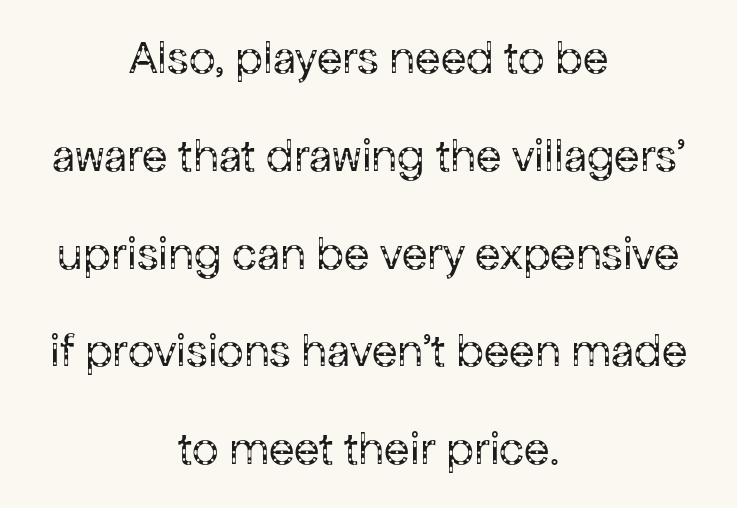
{"serif": "no", "italic": "no", "bold": "no", "weight": "regular", "width": "normal", "stroke_contrast": "low", "x_height": "medium", "monospaced": "no", "underline": "no", "align": "center", "line_spacing": "loose", "line_spacing_ratio": 2.08, "letter_spacing": "normal", "letter_spacing_em": 0.0, "glyph_px": 47}
